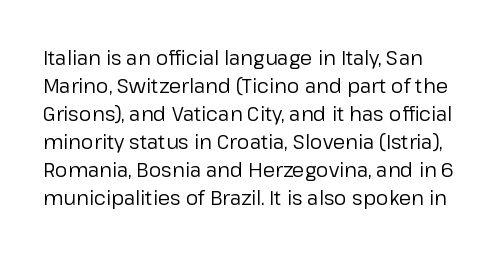
Q: Is the text bold? A: No.
Q: Is the text italic (slanted)? A: No, it is upright.
Q: Is the text underlined? A: No.
Q: Is the spacing between letters normal or unusually wide? A: Normal.
Q: Is the spacing between lines tight, normal or loose? A: Normal.
